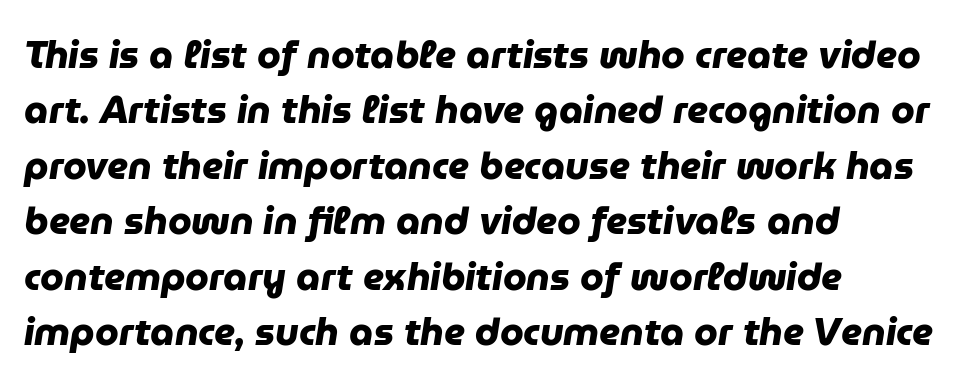
The image shows 38 px heavy sans-serif type; set left-aligned, normal line spacing (1.46x), normal letter spacing, not underlined; low stroke contrast and a medium x-height.
